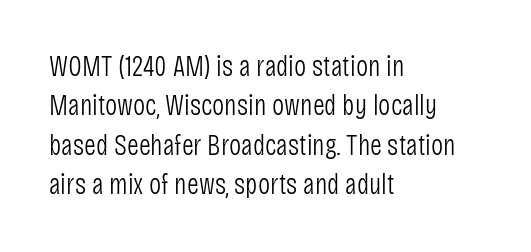
{"serif": "no", "italic": "no", "bold": "no", "weight": "light", "width": "condensed", "stroke_contrast": "low", "x_height": "large", "monospaced": "no", "underline": "no", "align": "left", "line_spacing": "normal", "line_spacing_ratio": 1.36, "letter_spacing": "normal", "letter_spacing_em": 0.0, "glyph_px": 29}
